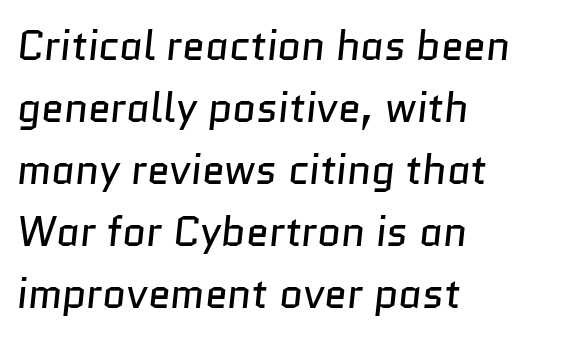
The image shows 41 px regular-weight sans-serif type; set left-aligned, normal line spacing (1.51x), normal letter spacing, not underlined; low stroke contrast and a medium x-height.
